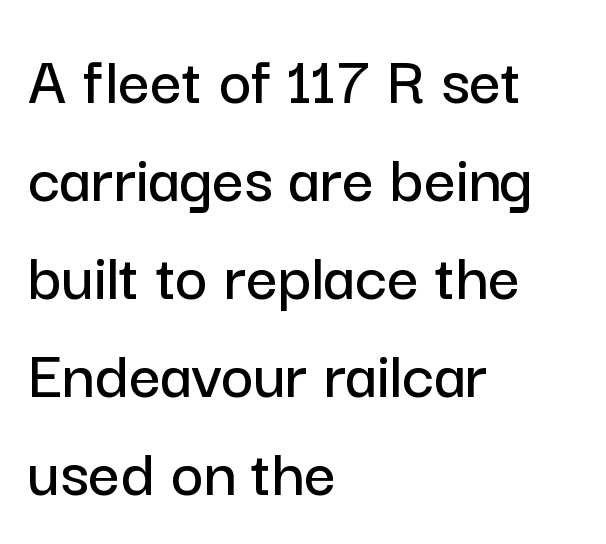
Type style note: lacks serifs. Every character sits straight up, as roman type does. The passage shown has conventional tracking throughout. A clean baseline with only descenders dipping below it. The vertical gap from one line to the next is medium.
